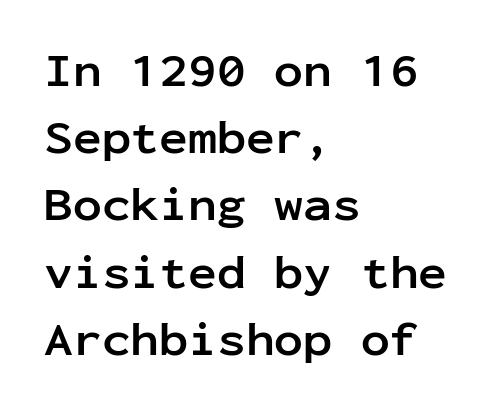
Summary of vertical rhythm: regular, with standard interline spacing. Does the weight exceed regular? Yes, all the way to bold. Examine the stroke ends and you'll find no serifs. Upright lettering throughout. These lines stack with their left ends in a neat column.
